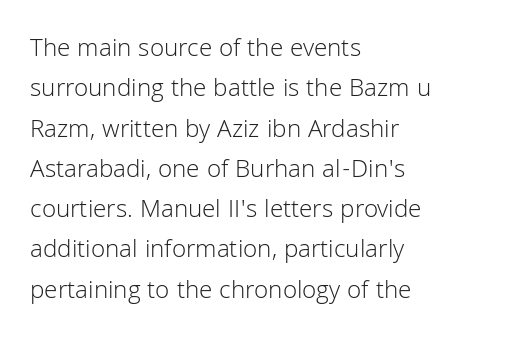
Q: Is the text bold? A: No.
Q: Is the text italic (slanted)? A: No, it is upright.
Q: Is the text underlined? A: No.
Q: How is the paragraph aligned? A: Left-aligned.
Q: Is the spacing between letters normal or unusually wide? A: Normal.
Q: Is the spacing between lines tight, normal or loose? A: Normal.
